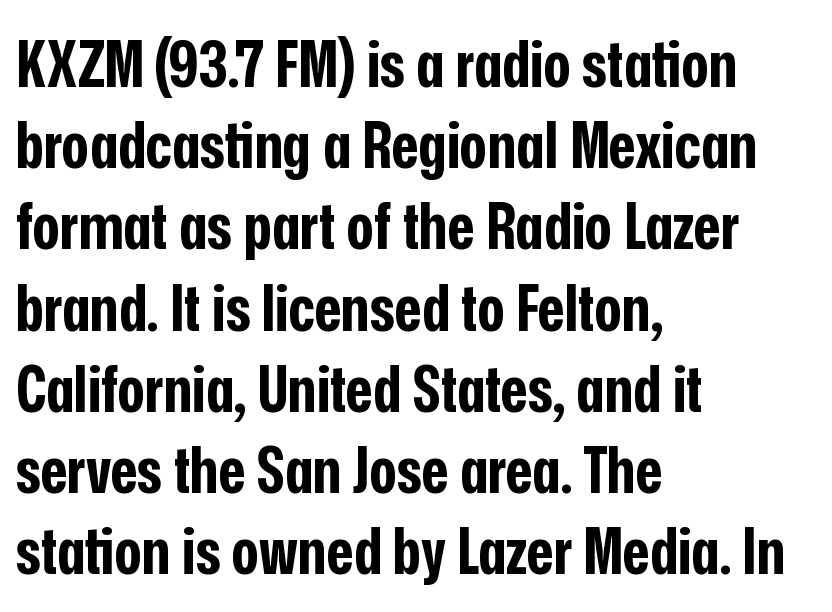
{"serif": "no", "italic": "no", "bold": "yes", "weight": "bold", "width": "condensed", "stroke_contrast": "low", "x_height": "medium", "monospaced": "no", "underline": "no", "align": "left", "line_spacing": "normal", "line_spacing_ratio": 1.25, "letter_spacing": "normal", "letter_spacing_em": 0.0, "glyph_px": 65}
